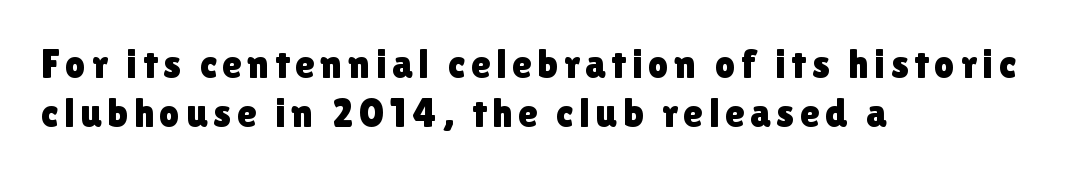
Q: Is the text italic (slanted)? A: No, it is upright.
Q: Is the typeface a serif or a sans-serif typeface? A: Sans-serif.
Q: Is the text underlined? A: No.
Q: How is the paragraph aligned? A: Left-aligned.
Q: Width (condensed, normal, or wide)? A: Normal.
Q: x-height? A: Medium.
Q: Monospaced? A: No.
